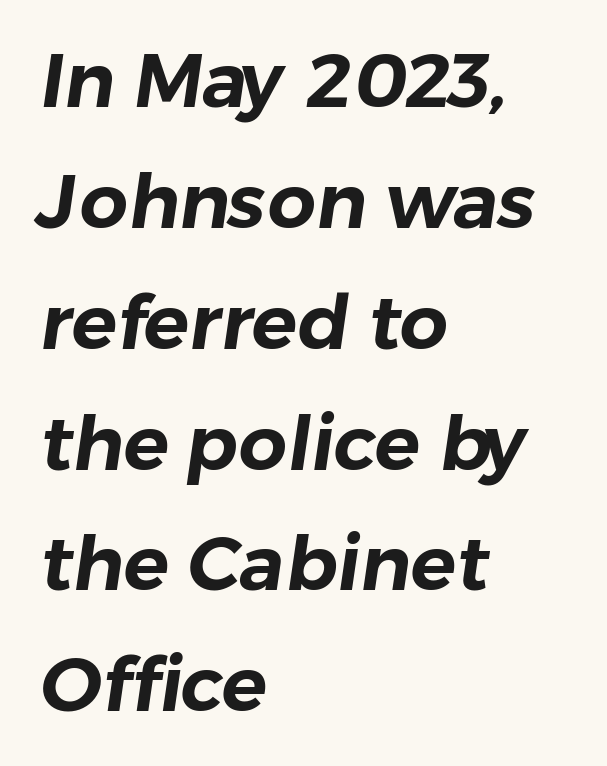
The image shows 76 px sans-serif type; set left-aligned, normal line spacing (1.59x), normal letter spacing, not underlined; low stroke contrast and a medium x-height.
